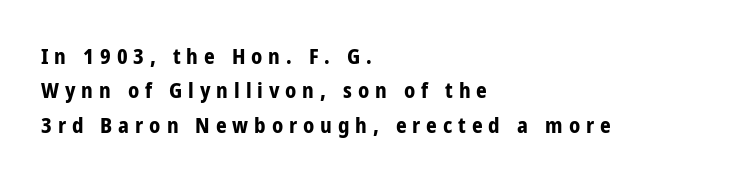
Q: Is the text bold? A: Yes.
Q: Is the text italic (slanted)? A: No, it is upright.
Q: Is the text underlined? A: No.
Q: How is the paragraph aligned? A: Left-aligned.
Q: Is the spacing between letters normal or unusually wide? A: Unusually wide.
Q: Is the spacing between lines tight, normal or loose? A: Normal.
